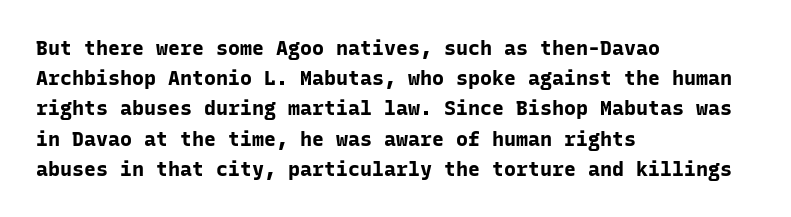
Q: Is the text bold? A: Yes.
Q: Is the text italic (slanted)? A: No, it is upright.
Q: Is the text underlined? A: No.
Q: How is the paragraph aligned? A: Left-aligned.
Q: Is the spacing between letters normal or unusually wide? A: Normal.
Q: Is the spacing between lines tight, normal or loose? A: Normal.
